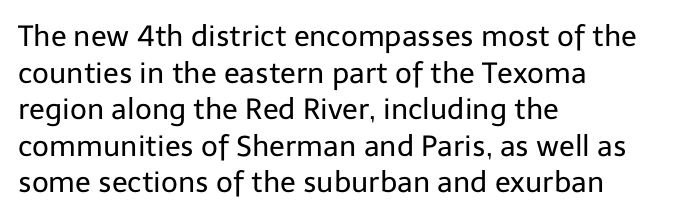
The image shows 29 px regular-weight sans-serif type, upright; set left-aligned, normal line spacing (1.26x), normal letter spacing, not underlined; low stroke contrast and a medium x-height.
